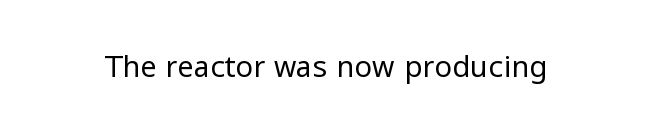
Q: Is the text bold? A: No.
Q: Is the text italic (slanted)? A: No, it is upright.
Q: Is the typeface a serif or a sans-serif typeface? A: Sans-serif.
Q: Is the text underlined? A: No.
Q: Is the spacing between letters normal or unusually wide? A: Normal.
Q: Width (condensed, normal, or wide)? A: Normal.
Q: Stroke contrast? A: Low.
Q: x-height? A: Medium.
Q: Monospaced? A: No.
